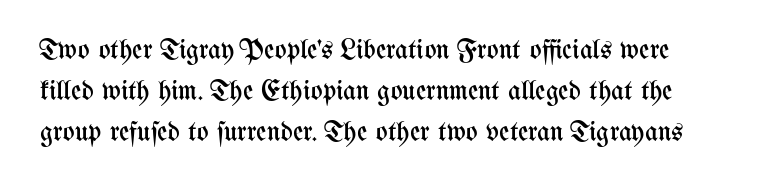
{"italic": "no", "bold": "no", "weight": "regular", "width": "condensed", "stroke_contrast": "medium", "x_height": "medium", "monospaced": "no", "underline": "no", "line_spacing": "normal", "line_spacing_ratio": 1.46, "letter_spacing": "normal", "letter_spacing_em": 0.0, "glyph_px": 28}
